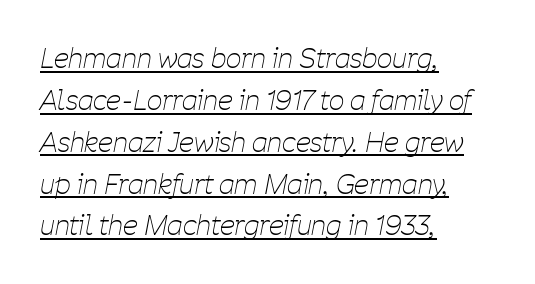
The rendering uses the underline text-decoration. You could call the tracking neutral — neither tight nor loose. Each line starts at the same left margin while the right side varies. In terms of posture, this sample is oblique. Stem width sits at or under what a default text font uses. The vertical gap from one line to the next is medium.
